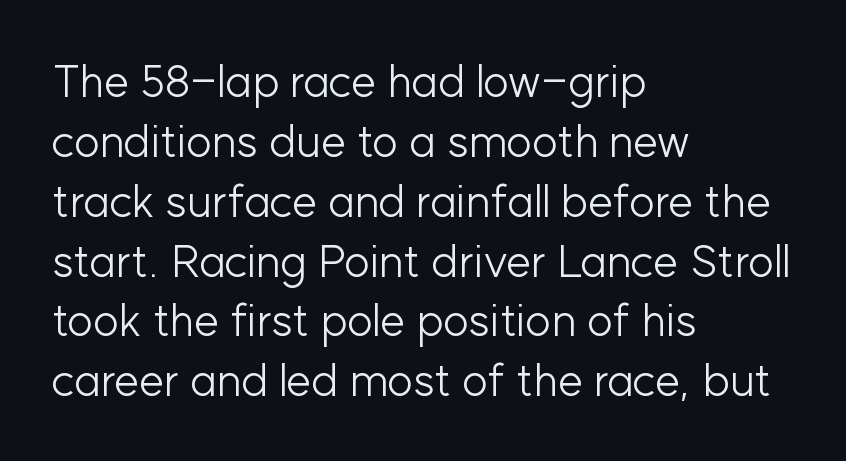
This sample uses a sans-serif face. These lines stack with their left ends in a neat column. This rendering leaves character spacing at its baseline value. The face used here is proportionally spaced, like ordinary book or web type. Underlining? Definitely not there. Evenly set lines give the paragraph a standard silhouette.
